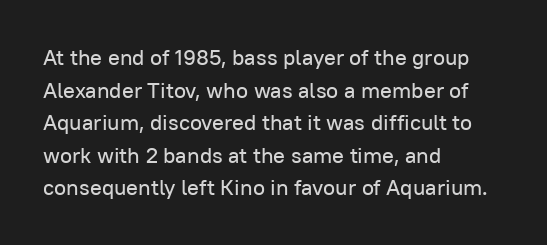
{"italic": "no", "underline": "no", "align": "left", "line_spacing": "normal", "line_spacing_ratio": 1.48, "letter_spacing": "normal", "letter_spacing_em": 0.0, "glyph_px": 22}
